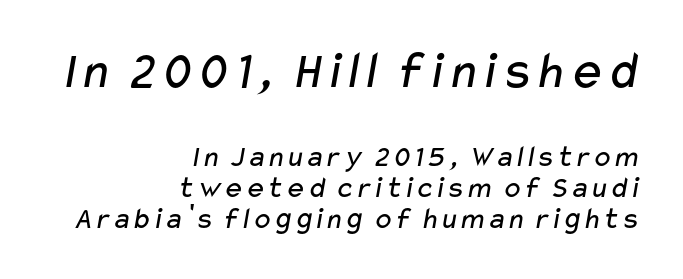
Q: Is the text bold? A: No.
Q: Is the typeface a serif or a sans-serif typeface? A: Sans-serif.
Q: Is the text underlined? A: No.
Q: How is the paragraph aligned? A: Right-aligned.
Q: Is the spacing between letters normal or unusually wide? A: Normal.
Q: Is the spacing between lines tight, normal or loose? A: Tight.
Q: Which block of text is set in a larger size, the first (top) or the second (bottom)? A: The first (top) one.
Q: Width (condensed, normal, or wide)? A: Wide.
Q: Stroke contrast? A: Low.
Q: x-height? A: Medium.
Q: Monospaced? A: No.
